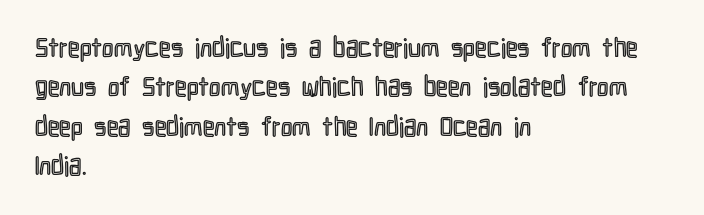
This rendering features lettering with no underline. Every row of glyphs begins at an identical x-position on the left. The leading is moderate, giving the passage an even texture. When letters stand straight like this, we call the style roman or upright.
